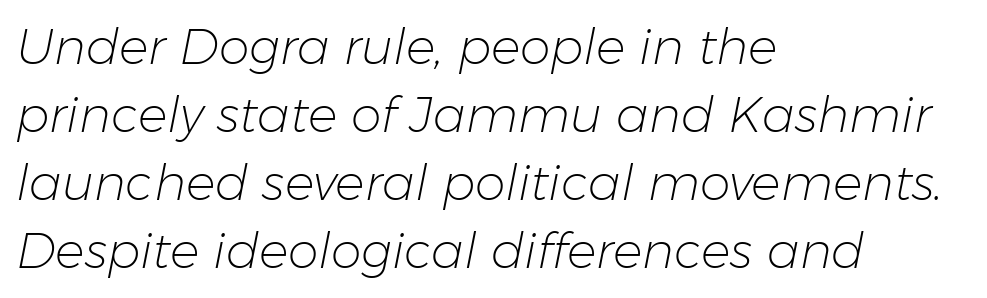
{"italic": "yes", "lean": "right", "slant_degrees": 11, "bold": "no", "weight": "light", "width": "normal", "stroke_contrast": "low", "x_height": "medium", "monospaced": "no", "underline": "no", "align": "left", "line_spacing": "normal", "line_spacing_ratio": 1.39, "letter_spacing": "normal", "letter_spacing_em": 0.0, "glyph_px": 49}
